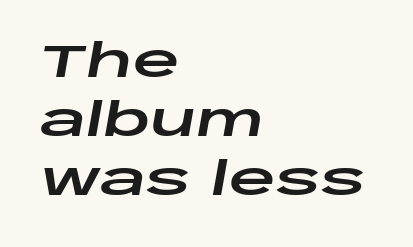
The image shows 46 px wide type, italic (leaning right); set left-aligned, normal line spacing (1.28x), normal letter spacing, not underlined; low stroke contrast and a large x-height.
